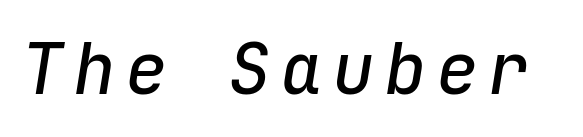
A clean baseline with only descenders dipping below it. This sample has the even, mechanical cadence of fixed-width lettering. The typography opts for an oblique posture over an upright one.
